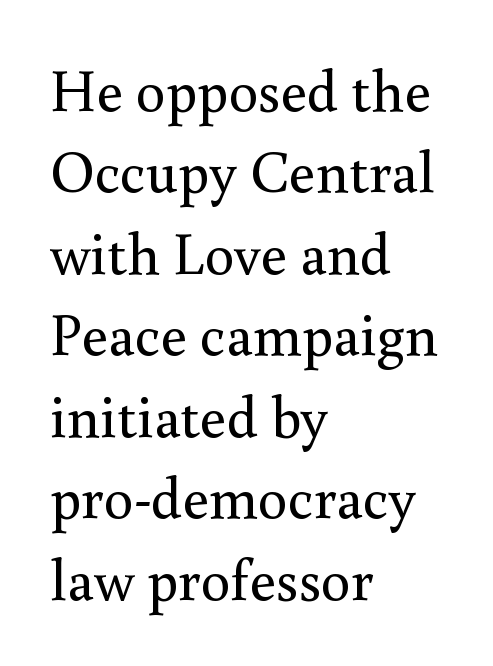
The glyphs are unaccompanied by any horizontal stroke below them. Line beginnings align vertically; line endings do not. Normally led — the rows are evenly, conventionally spaced. The passage shown is typeset with a serif family.
